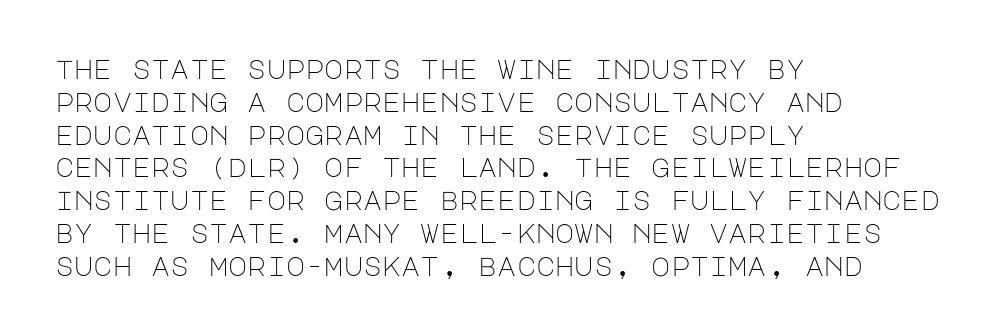
Q: Is the text bold? A: No.
Q: Is the text italic (slanted)? A: No, it is upright.
Q: Is the text underlined? A: No.
Q: How is the paragraph aligned? A: Left-aligned.
Q: Is the spacing between letters normal or unusually wide? A: Normal.
Q: Is the spacing between lines tight, normal or loose? A: Normal.
